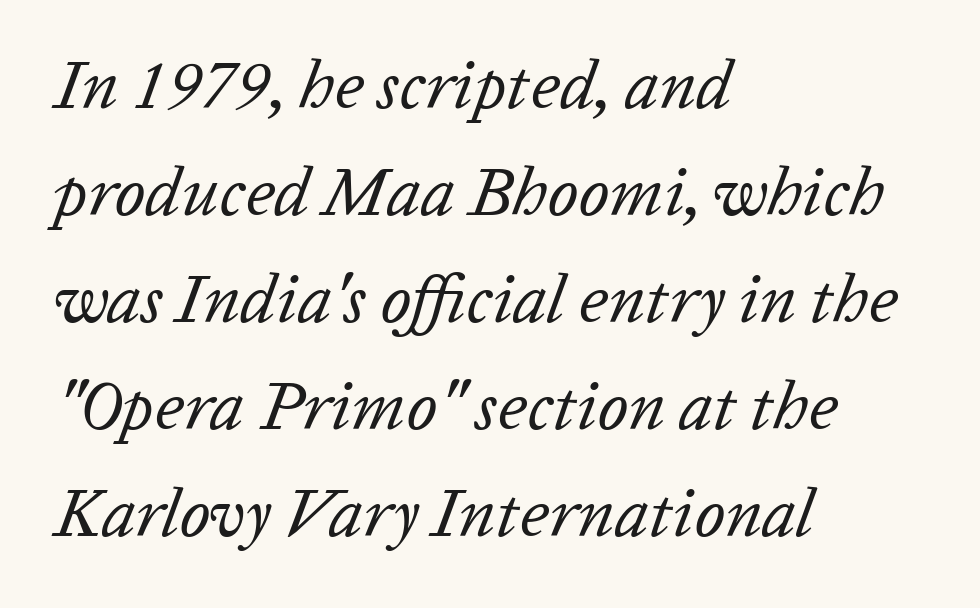
The image shows 69 px regular-weight type, italic (leaning right); set left-aligned, normal line spacing (1.55x), normal letter spacing, not underlined; low stroke contrast and a medium x-height.
